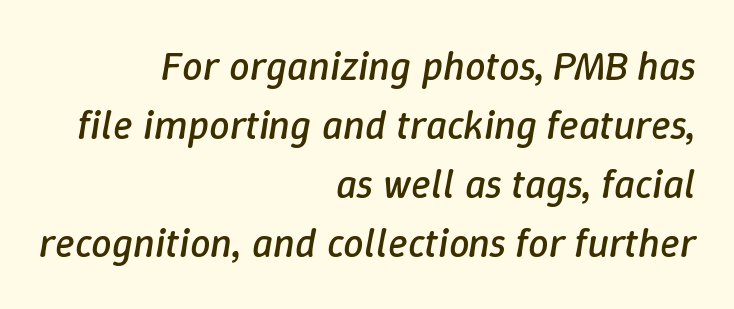
The image shows 41 px regular-weight type, italic (leaning right); set right-aligned, normal line spacing (1.44x), normal letter spacing, not underlined; low stroke contrast and a medium x-height.
